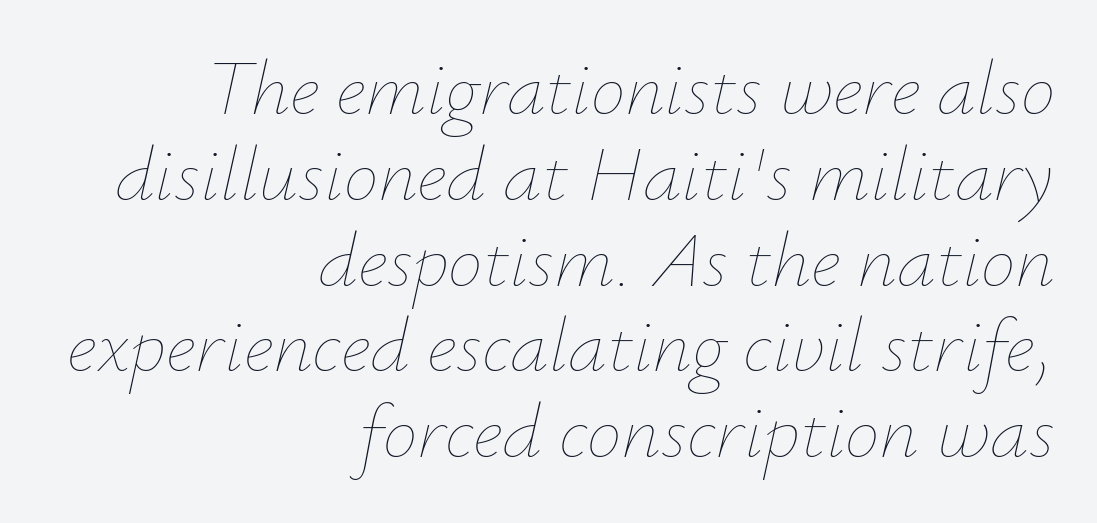
The image shows 78 px thin type, italic (leaning right); set right-aligned, tight line spacing (1.1x), normal letter spacing, not underlined; low stroke contrast and a small x-height.
